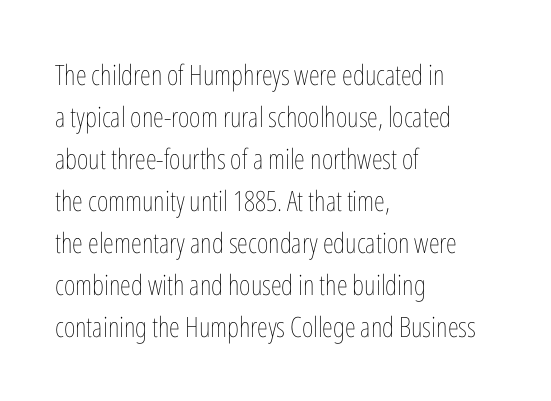
Q: Is the text bold? A: No.
Q: Is the text italic (slanted)? A: No, it is upright.
Q: Is the text underlined? A: No.
Q: How is the paragraph aligned? A: Left-aligned.
Q: Is the spacing between letters normal or unusually wide? A: Normal.
Q: Is the spacing between lines tight, normal or loose? A: Normal.
Q: Width (condensed, normal, or wide)? A: Condensed.
Q: Stroke contrast? A: Low.
Q: x-height? A: Medium.
Q: Monospaced? A: No.
